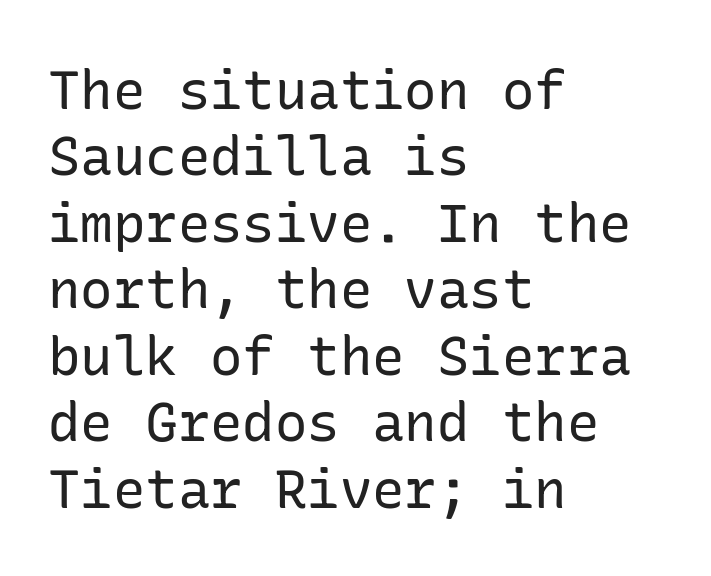
{"serif": "no", "italic": "no", "bold": "no", "weight": "regular", "width": "normal", "stroke_contrast": "low", "x_height": "medium", "underline": "no", "align": "left", "line_spacing_ratio": 1.23, "letter_spacing": "normal", "letter_spacing_em": 0.0, "glyph_px": 54}
